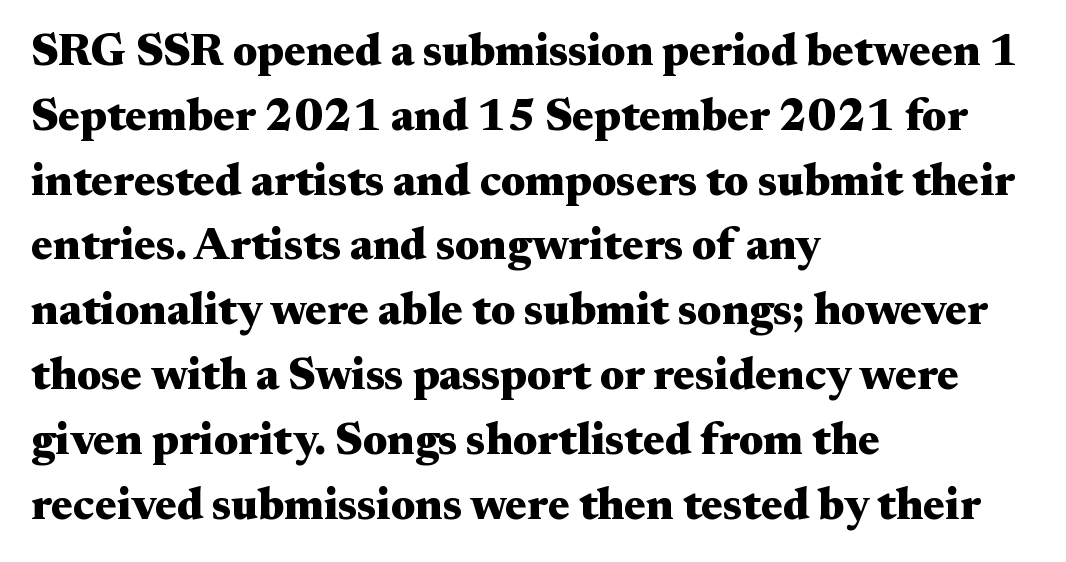
The image shows 45 px heavy, wide serif type, upright; set left-aligned, normal line spacing (1.44x), normal letter spacing, not underlined; medium stroke contrast and a small x-height.
